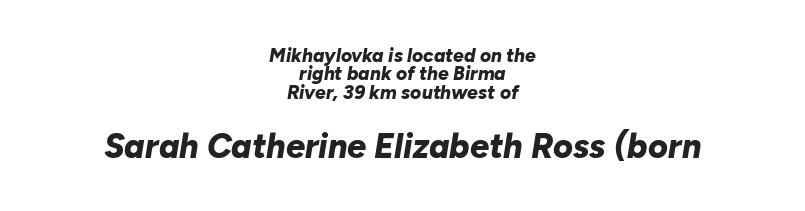
Layout note: lines centered. These lines huddle together more closely than default settings would place them. Style check: oblique. Looks like regular typesetting: each glyph gets only the width it needs. Has an underline been added? It has not. Notice how thick the strokes are: this is what a full bold looks like.
